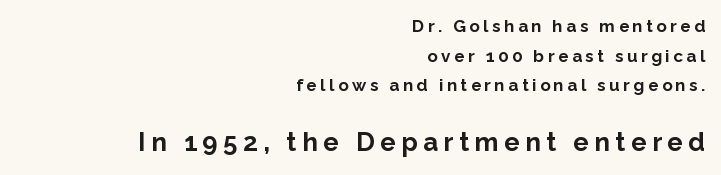
The image shows 26 px bold type, upright; set right-aligned, line spacing 1.75x, unusually wide letter spacing (+0.21 em), not underlined; the second (bottom) block is 1.53x larger.
